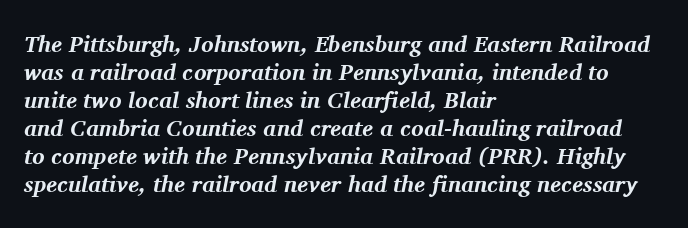
The glyphs have the mass of a bold cut. The face used here has a pronounced slope to its letters. Inter-character spacing is left at the font's built-in metrics. Teacher's note: observe the even left margin — that is flush-left alignment. Decoration check: the copy has no underline.
